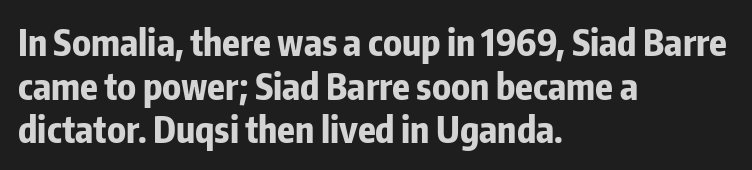
Q: Is the text bold? A: Yes.
Q: Is the text italic (slanted)? A: No, it is upright.
Q: Is the typeface a serif or a sans-serif typeface? A: Sans-serif.
Q: Is the text underlined? A: No.
Q: How is the paragraph aligned? A: Left-aligned.
Q: Is the spacing between letters normal or unusually wide? A: Normal.
Q: Width (condensed, normal, or wide)? A: Condensed.
Q: Stroke contrast? A: Low.
Q: x-height? A: Medium.
Q: Monospaced? A: No.
